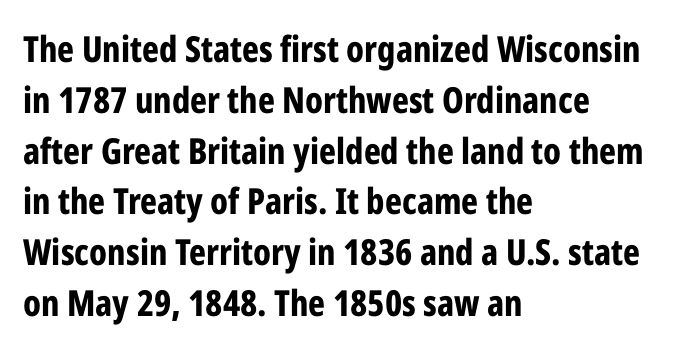
Leading matches the norm, producing a regular column. There is no visible air inserted between adjacent glyphs. Here the designer chose a conventional face with non-uniform glyph widths. Unlike a traditional serif, this face leaves its strokes unadorned. The passage shown is not underscored anywhere. Each glyph is drawn with heavy, bold strokes.
